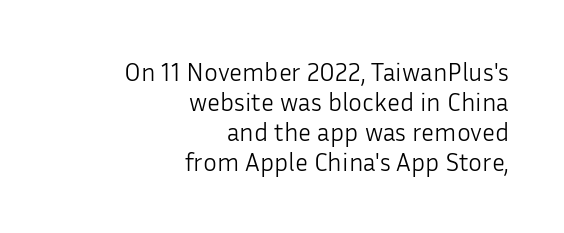
{"italic": "no", "bold": "no", "underline": "no", "align": "right", "line_spacing_ratio": 1.16, "letter_spacing": "normal", "letter_spacing_em": 0.0, "glyph_px": 26}
